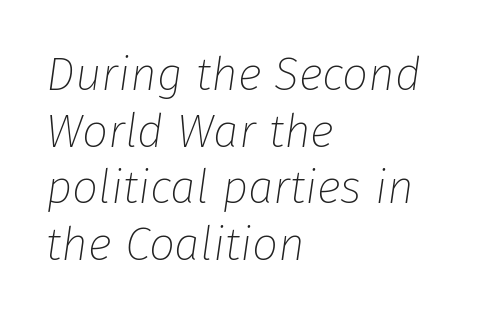
Q: Is the text bold? A: No.
Q: Is the text italic (slanted)? A: Yes, it leans right by about 8 degrees.
Q: Is the text underlined? A: No.
Q: How is the paragraph aligned? A: Left-aligned.
Q: Is the spacing between letters normal or unusually wide? A: Normal.
Q: Width (condensed, normal, or wide)? A: Normal.
Q: Stroke contrast? A: Low.
Q: x-height? A: Medium.
Q: Monospaced? A: No.
